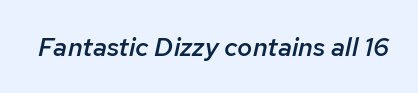
{"italic": "yes", "lean": "right", "slant_degrees": 12, "bold": "semi", "underline": "no", "letter_spacing": "normal", "letter_spacing_em": 0.0, "glyph_px": 26}
